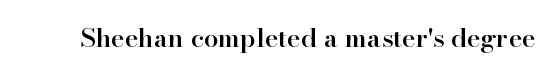
The image shows 26 px text type, upright; set normal letter spacing, not underlined.
